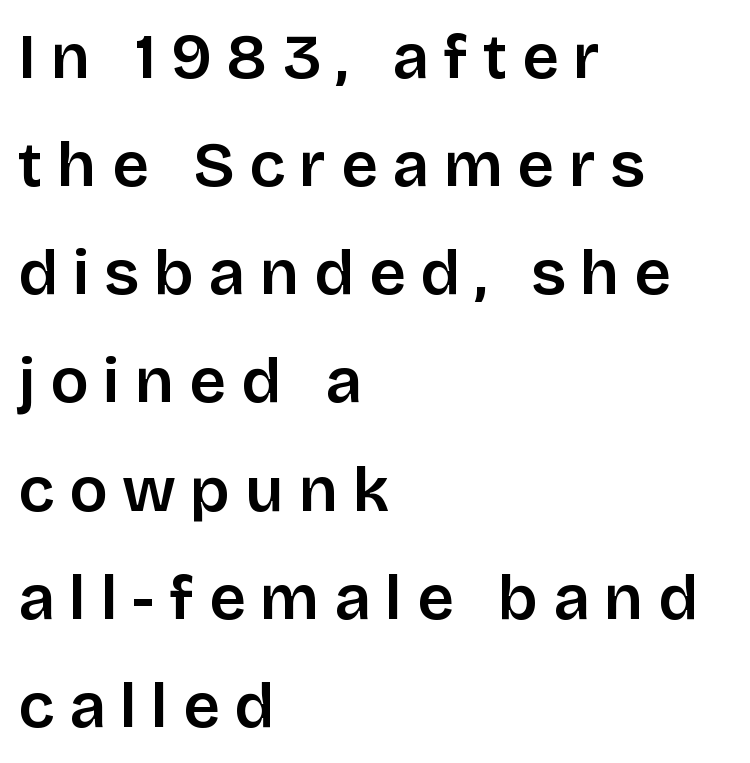
Are there feet on the stems? There aren't — it's a sans. Underlining? Definitely not there. The gaps between neighbouring characters are conspicuously large. Each letter keeps its own natural width here, so spacing adapts to shape. Upright lettering throughout.
